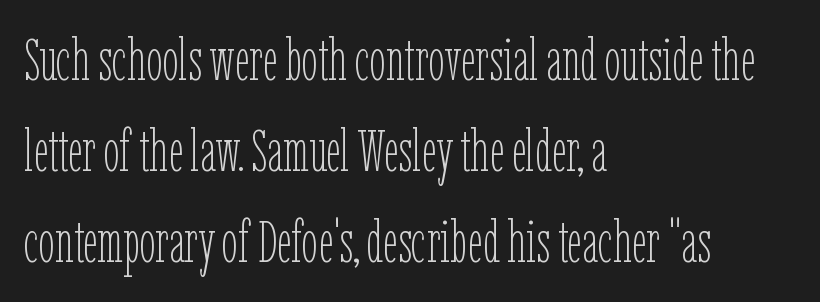
The face used here is proportionally spaced, like ordinary book or web type. Is the letter spacing exaggerated? No — it looks like the ordinary default. Rule under the text: the space is simply empty. Weight: in the light-to-regular range. The leading is moderate, giving the passage an even texture.
